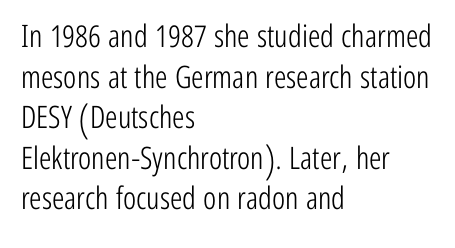
{"serif": "no", "italic": "no", "bold": "no", "weight": "light", "width": "condensed", "stroke_contrast": "low", "x_height": "medium", "monospaced": "no", "underline": "no", "align": "left", "line_spacing": "normal", "line_spacing_ratio": 1.31, "letter_spacing": "normal", "letter_spacing_em": 0.0, "glyph_px": 31}
